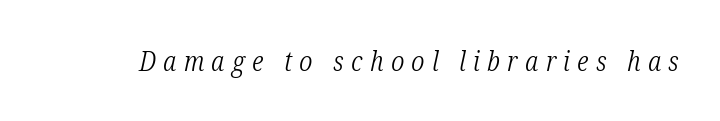
Designer's note — italics engaged. Short note: letters widely spaced. A serif font was chosen for this passage. Type without underlining. Character widths vary here, with narrow letters taking less room than wide ones. Heaviness? Minimal to ordinary, like unemphasized prose.
